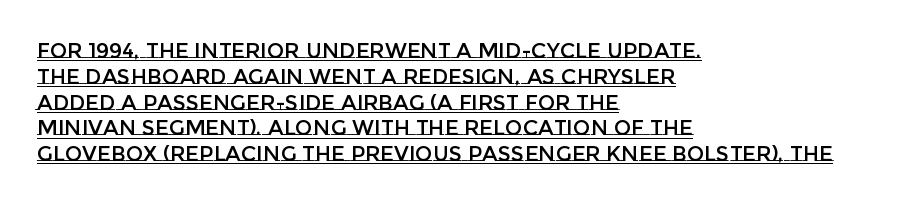
Unlike italic type, these characters show no tilt at all. Descenders here cross a horizontal rule under the line. This rendering uses left alignment, leaving the right contour irregular. The tracking reads as untouched default to a designer's eye.
